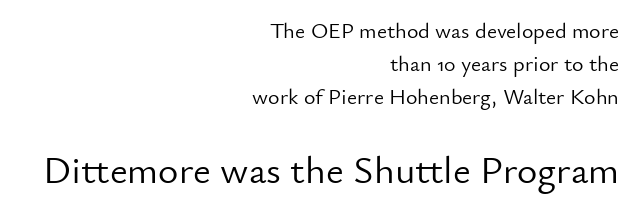
{"serif": "no", "italic": "no", "bold": "no", "weight": "light", "width": "normal", "stroke_contrast": "low", "x_height": "small", "monospaced": "no", "underline": "no", "align": "right", "line_spacing": "normal", "line_spacing_ratio": 1.5, "letter_spacing": "normal", "letter_spacing_em": 0.0, "larger_block": "second", "size_ratio": 1.77, "glyph_px": 39}
